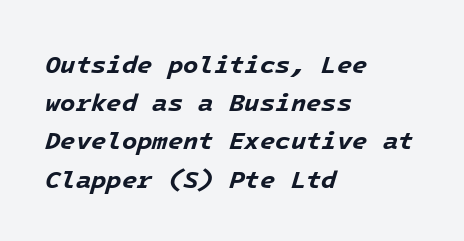
Q: Is the text bold? A: Yes.
Q: Is the text italic (slanted)? A: Yes, it leans right by about 16 degrees.
Q: Is the text underlined? A: No.
Q: How is the paragraph aligned? A: Left-aligned.
Q: Is the spacing between letters normal or unusually wide? A: Normal.
Q: Is the spacing between lines tight, normal or loose? A: Normal.
